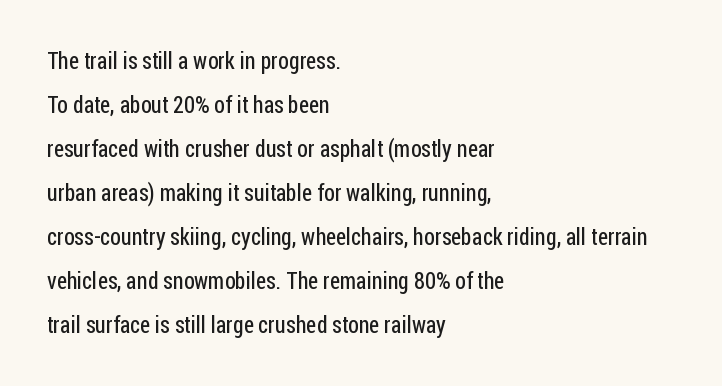
This rendering leaves character spacing at its baseline value. Reading down the column, the eye jumps a long way to each next line. Plain, unruled lines of type. Ordinary non-slanted type is in use. Alignment: flush left. Unbolded letterforms with no extra heft.
